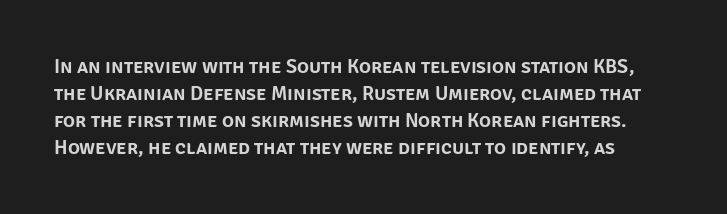
The image shows 20 px text type, upright; set normal line spacing (1.35x), normal letter spacing, not underlined.
